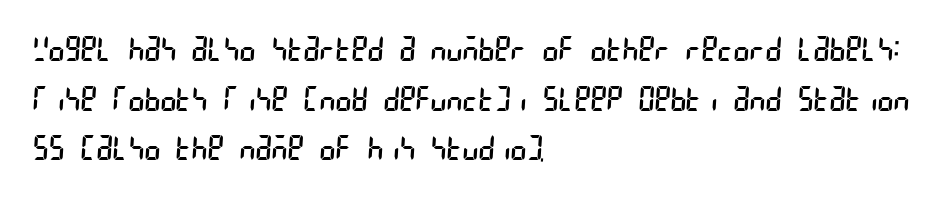
{"serif": "no", "bold": "no", "weight": "regular", "width": "condensed", "stroke_contrast": "low", "x_height": "large", "underline": "no", "align": "left", "line_spacing": "normal", "line_spacing_ratio": 1.46, "letter_spacing": "normal", "letter_spacing_em": 0.0, "glyph_px": 34}
